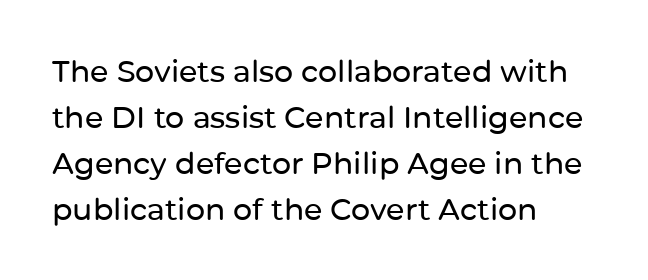
{"serif": "no", "italic": "no", "width": "normal", "stroke_contrast": "low", "x_height": "medium", "monospaced": "no", "underline": "no", "align": "left", "line_spacing": "normal", "line_spacing_ratio": 1.53, "letter_spacing": "normal", "letter_spacing_em": 0.0, "glyph_px": 30}
